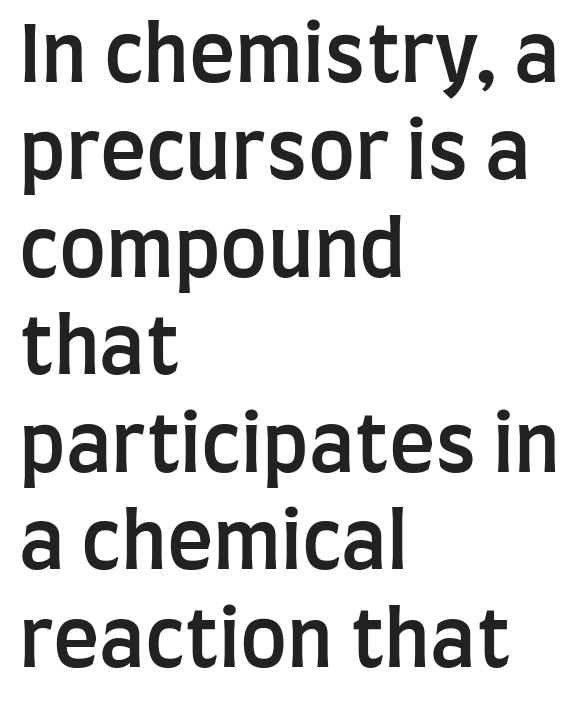
The image shows 78 px semibold, condensed sans-serif type, upright; set left-aligned, normal line spacing (1.25x), normal letter spacing, not underlined; low stroke contrast and a large x-height.
